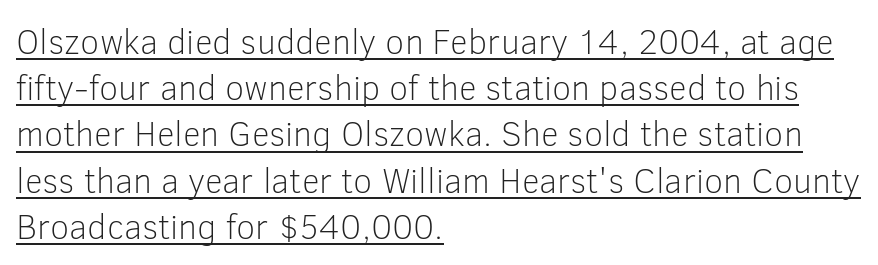
{"serif": "no", "italic": "no", "bold": "no", "weight": "light", "width": "normal", "stroke_contrast": "low", "x_height": "medium", "monospaced": "no", "underline": "yes", "align": "left", "line_spacing": "normal", "line_spacing_ratio": 1.32, "letter_spacing": "normal", "letter_spacing_em": 0.0, "glyph_px": 35}
